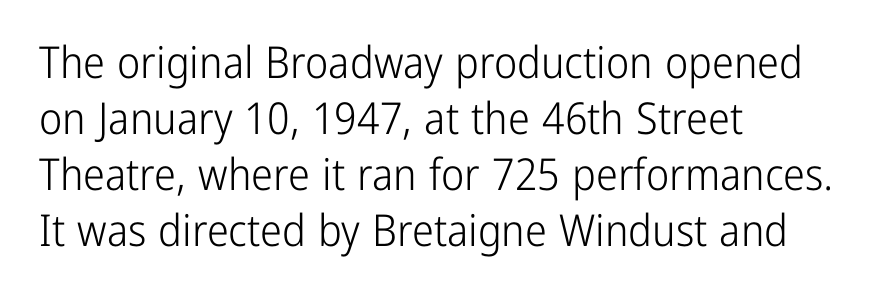
The image shows 44 px light, condensed sans-serif type, upright; set left-aligned, normal line spacing (1.27x), normal letter spacing, not underlined; low stroke contrast and a medium x-height.
